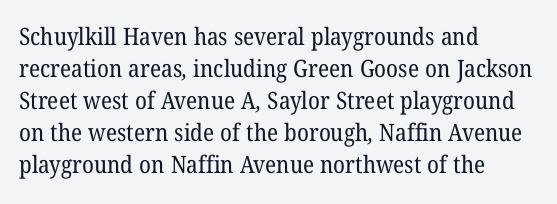
{"bold": "no", "underline": "no", "align": "left", "line_spacing": "normal", "line_spacing_ratio": 1.33, "letter_spacing": "normal", "letter_spacing_em": 0.0, "glyph_px": 24}
